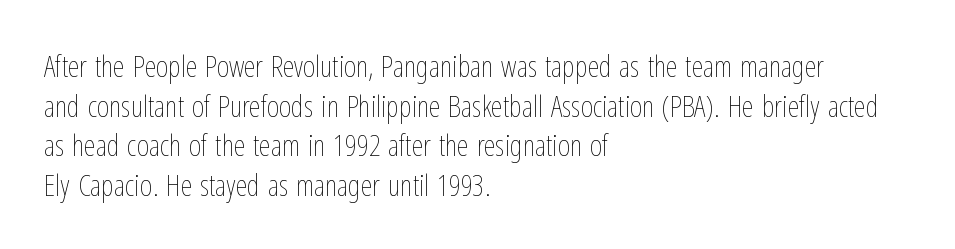
The image shows 30 px thin, condensed type, upright; set left-aligned, normal line spacing (1.32x), normal letter spacing, not underlined; low stroke contrast and a medium x-height.
